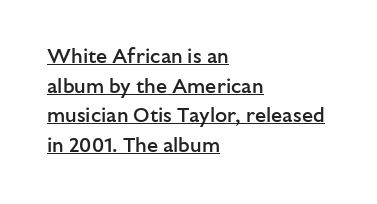
Q: Is the text bold? A: Semi-bold.
Q: Is the text italic (slanted)? A: No, it is upright.
Q: Is the text underlined? A: Yes.
Q: How is the paragraph aligned? A: Left-aligned.
Q: Is the spacing between letters normal or unusually wide? A: Normal.
Q: Is the spacing between lines tight, normal or loose? A: Normal.
